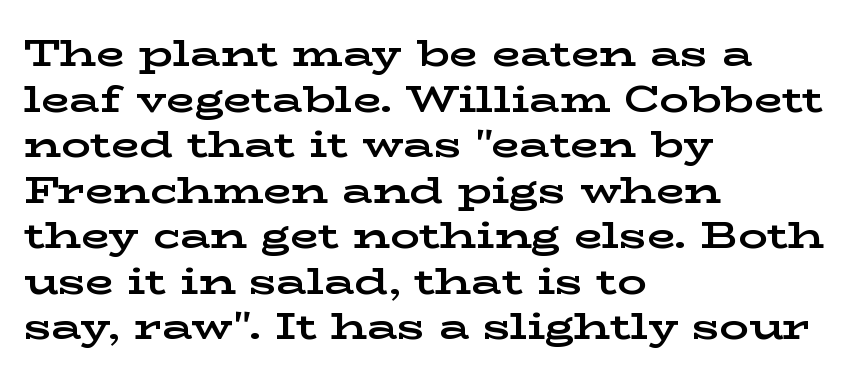
{"serif": "yes", "italic": "no", "bold": "yes", "weight": "bold", "width": "wide", "stroke_contrast": "low", "x_height": "medium", "monospaced": "no", "underline": "no", "align": "left", "line_spacing_ratio": 1.23, "letter_spacing": "normal", "letter_spacing_em": 0.0, "glyph_px": 37}
